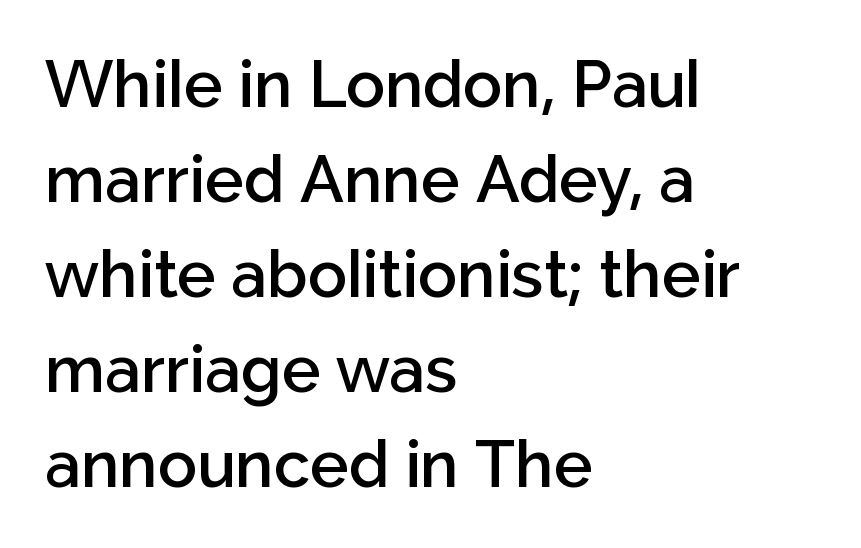
Q: Is the text bold? A: Semi-bold.
Q: Is the text italic (slanted)? A: No, it is upright.
Q: Is the typeface a serif or a sans-serif typeface? A: Sans-serif.
Q: Is the text underlined? A: No.
Q: How is the paragraph aligned? A: Left-aligned.
Q: Is the spacing between letters normal or unusually wide? A: Normal.
Q: Is the spacing between lines tight, normal or loose? A: Normal.
Q: Width (condensed, normal, or wide)? A: Normal.
Q: Stroke contrast? A: Low.
Q: x-height? A: Medium.
Q: Monospaced? A: No.
